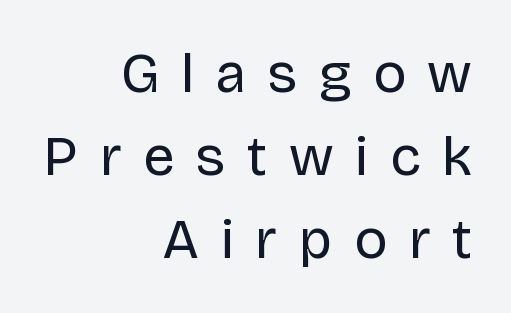
These lines have a slow, spaced-out rhythm from letter to letter. Quick note: interline space is typical. Posture: upright roman. Stems here are at most as thick as an everyday book face. You can tell from the bare stems that sans-serif type was used.
